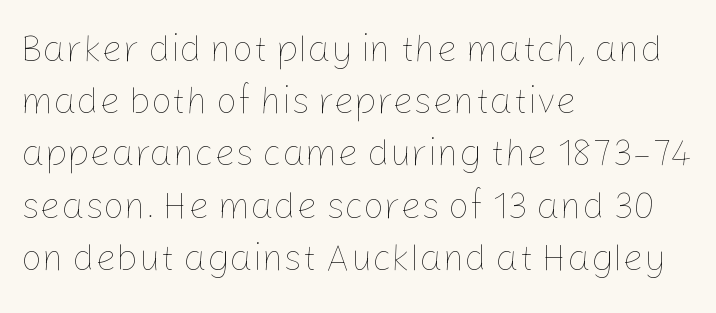
{"italic": "no", "bold": "no", "weight": "thin", "width": "normal", "stroke_contrast": "low", "x_height": "medium", "monospaced": "no", "underline": "no", "align": "left", "line_spacing": "normal", "line_spacing_ratio": 1.41, "letter_spacing": "normal", "letter_spacing_em": 0.0, "glyph_px": 37}
